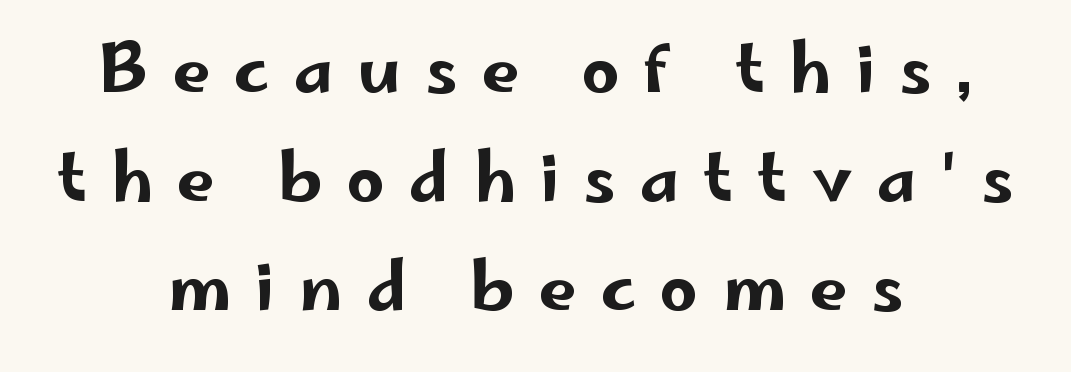
{"serif": "no", "italic": "no", "width": "wide", "stroke_contrast": "low", "x_height": "small", "monospaced": "no", "underline": "no", "align": "center", "line_spacing": "normal", "line_spacing_ratio": 1.63, "letter_spacing": "wide", "letter_spacing_em": 0.36, "glyph_px": 67}
